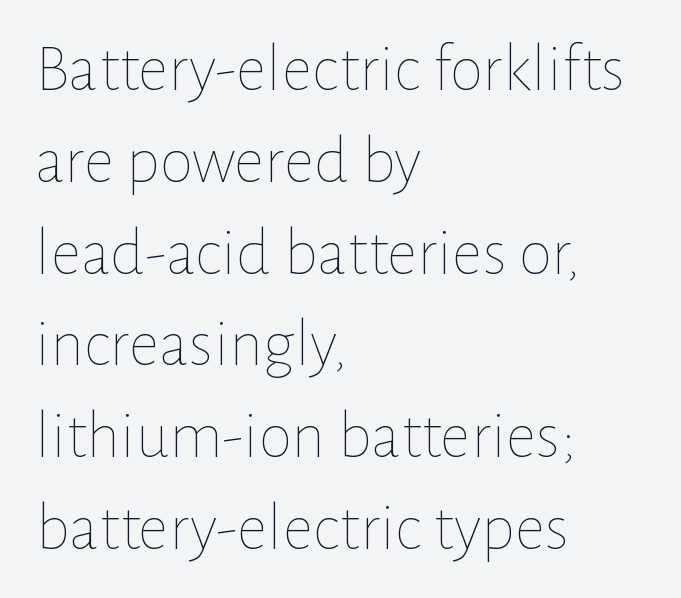
Underline: absent. Does the copy run flush right? No — it runs flush left. Is the stroke heavy? The answer is a plain regular-or-lighter. Is the letter spacing exaggerated? No — it looks like the ordinary default. The space between consecutive lines is moderate.
